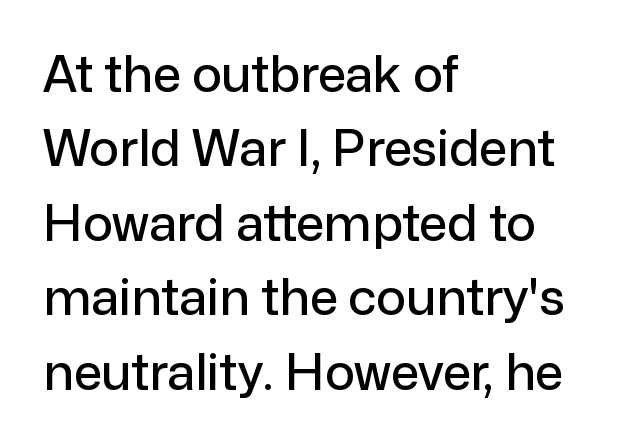
Q: Is the text italic (slanted)? A: No, it is upright.
Q: Is the typeface a serif or a sans-serif typeface? A: Sans-serif.
Q: Is the text underlined? A: No.
Q: How is the paragraph aligned? A: Left-aligned.
Q: Is the spacing between letters normal or unusually wide? A: Normal.
Q: Is the spacing between lines tight, normal or loose? A: Normal.
Q: Width (condensed, normal, or wide)? A: Normal.
Q: Stroke contrast? A: Low.
Q: x-height? A: Medium.
Q: Monospaced? A: No.
